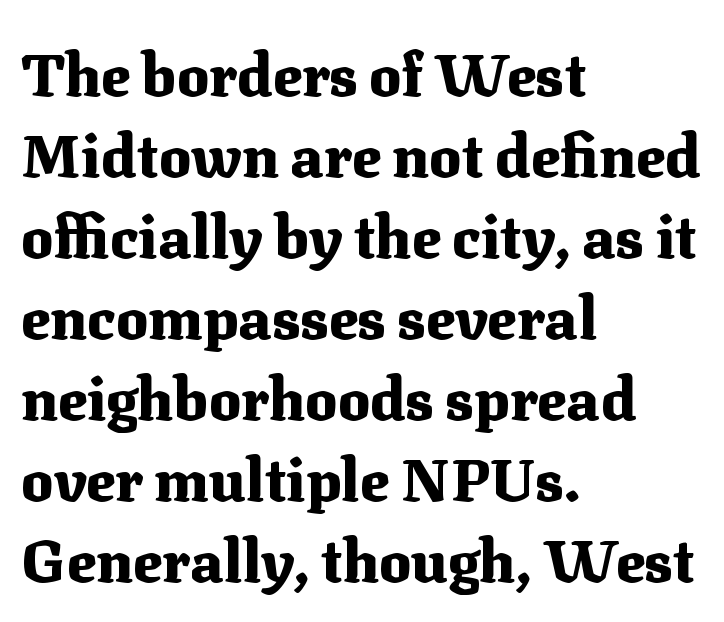
The image shows 60 px heavy serif type, upright; set left-aligned, normal line spacing (1.35x), normal letter spacing, not underlined; medium stroke contrast and a medium x-height.
